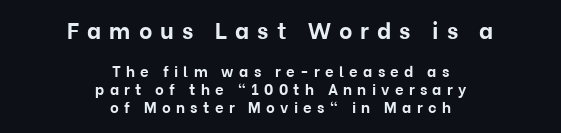
The image shows 23 px bold type, upright; set centered, line spacing 1.2x, unusually wide letter spacing (+0.35 em), not underlined; the first (top) block is 1.53x larger.
